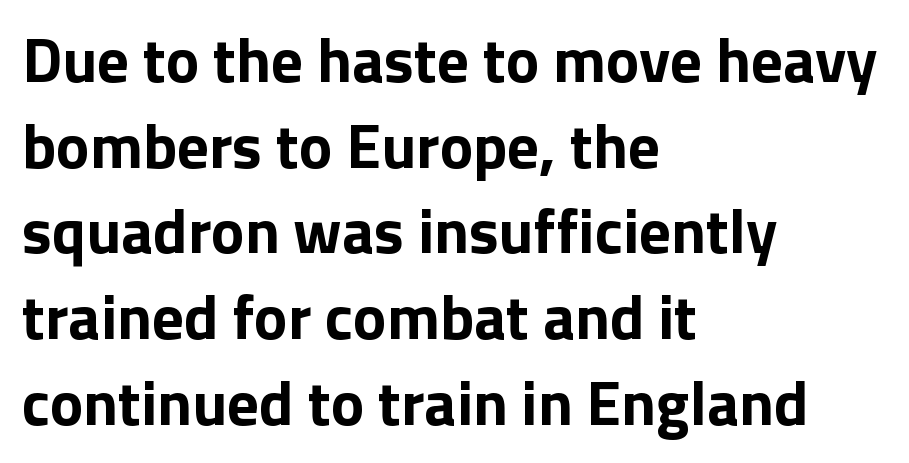
{"serif": "no", "italic": "no", "bold": "yes", "weight": "bold", "width": "normal", "stroke_contrast": "low", "x_height": "medium", "monospaced": "no", "underline": "no", "align": "left", "line_spacing": "normal", "line_spacing_ratio": 1.36, "letter_spacing": "normal", "letter_spacing_em": 0.0, "glyph_px": 63}
